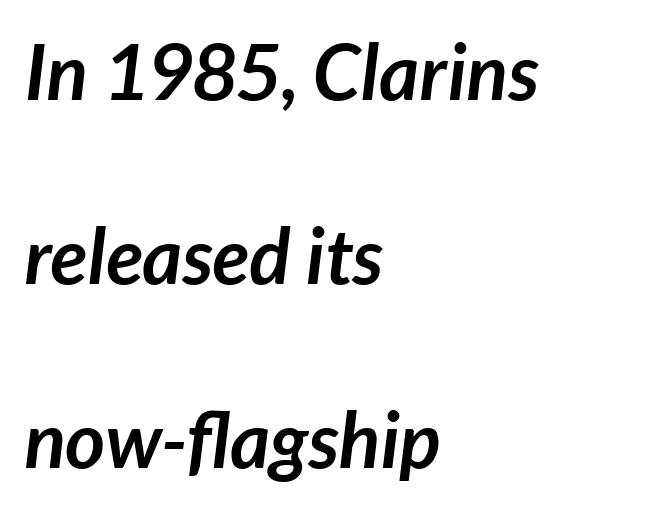
The image shows 77 px semibold type, italic (leaning right); set left-aligned, loose line spacing (2.39x), normal letter spacing, not underlined; low stroke contrast and a medium x-height.
